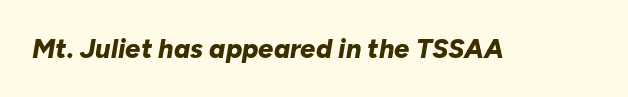
The image shows 27 px bold type, italic (leaning right); set normal letter spacing, not underlined.
